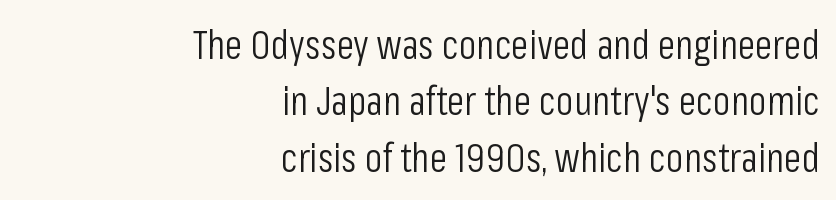
The font family rendered here belongs to the sans-serif group. Does extra space separate the letters? No, they use regular spacing. Is the stroke heavy? The answer is a plain regular-or-lighter. Each row of text sits above clean, open space. Typeset ragged left — the right edge is the straight one.
